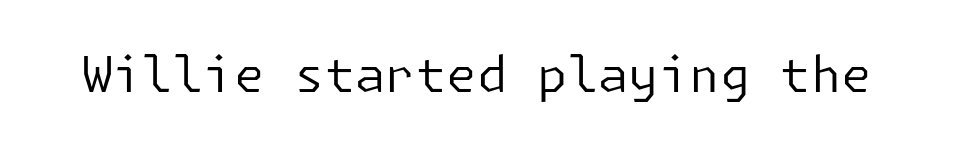
{"serif": "no", "italic": "no", "bold": "no", "weight": "regular", "width": "normal", "stroke_contrast": "low", "x_height": "medium", "underline": "no", "letter_spacing": "normal", "letter_spacing_em": 0.0, "glyph_px": 49}
